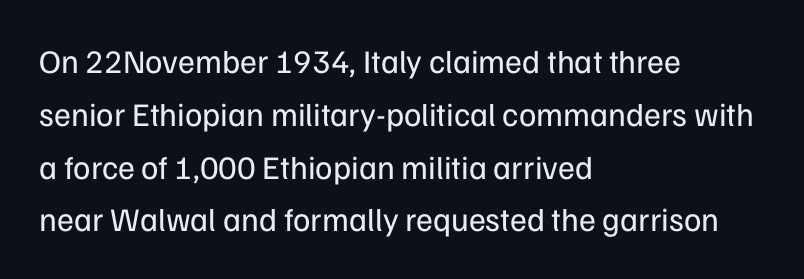
No word sits above an underline. This is sans-serif lettering, the kind often seen on screens and signage. A typesetter would mark this as roman, not italic. Observe the ordinary spacing: letters are neighbours, not strangers. Line beginnings align vertically; line endings do not.
